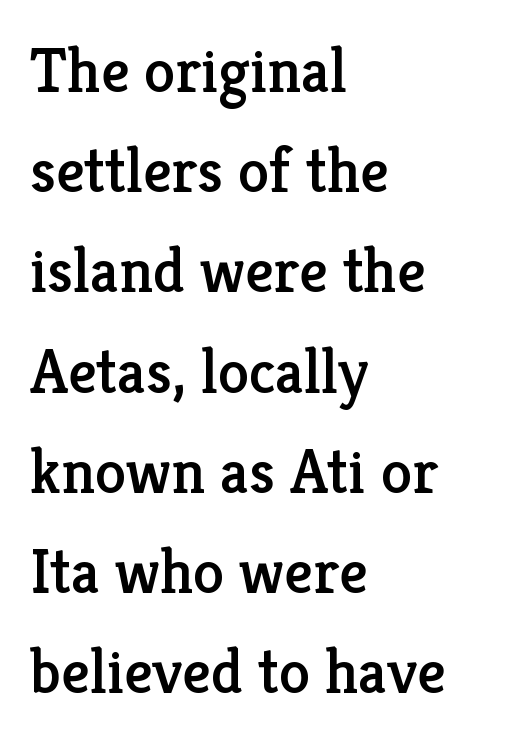
The image shows 63 px serif type, upright; set left-aligned, normal line spacing (1.59x), normal letter spacing, not underlined; low stroke contrast and a medium x-height.
